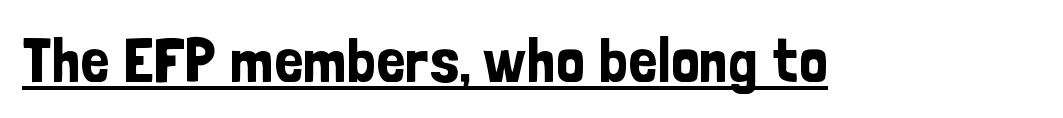
{"serif": "no", "italic": "no", "width": "condensed", "stroke_contrast": "low", "x_height": "medium", "monospaced": "no", "underline": "yes", "letter_spacing": "normal", "letter_spacing_em": 0.0, "glyph_px": 63}
